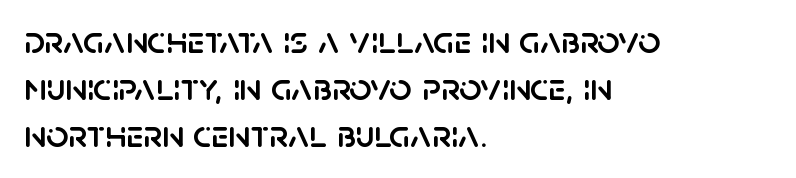
{"serif": "no", "italic": "no", "width": "normal", "stroke_contrast": "low", "x_height": "large", "monospaced": "no", "underline": "no", "align": "left", "line_spacing_ratio": 1.21, "letter_spacing": "normal", "letter_spacing_em": 0.0, "glyph_px": 39}
